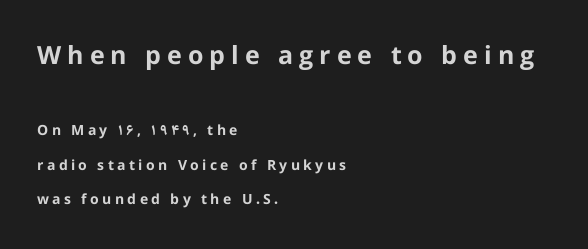
Q: Is the text bold? A: Yes.
Q: Is the text italic (slanted)? A: No, it is upright.
Q: Is the text underlined? A: No.
Q: How is the paragraph aligned? A: Left-aligned.
Q: Is the spacing between letters normal or unusually wide? A: Unusually wide.
Q: Is the spacing between lines tight, normal or loose? A: Loose.
Q: Which block of text is set in a larger size, the first (top) or the second (bottom)? A: The first (top) one.
